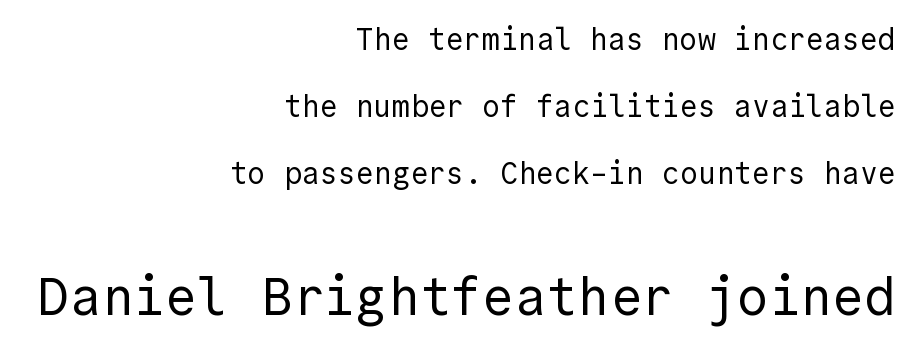
The image shows 53 px regular-weight sans-serif type, upright; set right-aligned, loose line spacing (2.24x), normal letter spacing, not underlined; the second (bottom) block is 1.77x larger; a medium x-height.
